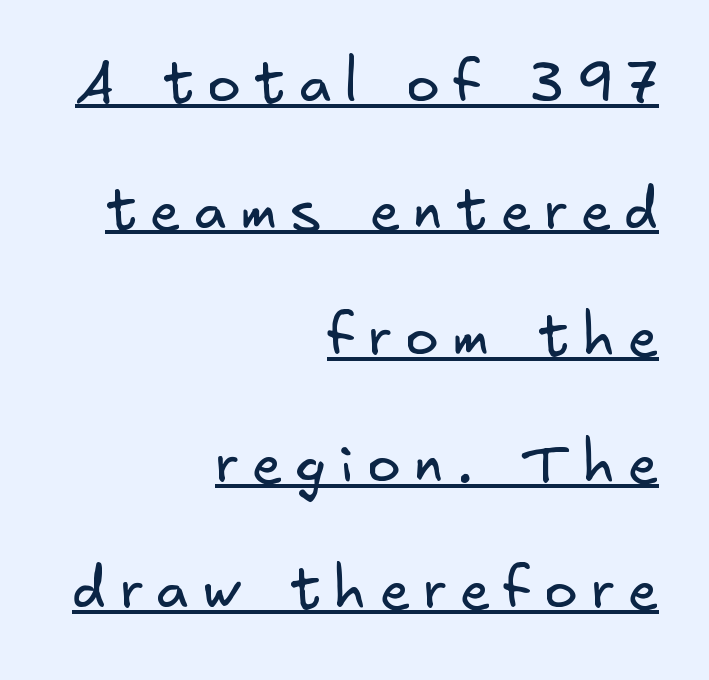
The image shows 56 px regular-weight sans-serif type; set right-aligned, loose line spacing (2.26x), unusually wide letter spacing (+0.24 em), underlined; low stroke contrast and a small x-height.
